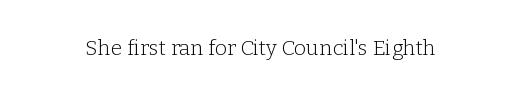
The passage shown is not underscored anywhere. The font's upright variant was chosen for this text. Stems here are at most as thick as an everyday book face. Observe the ordinary spacing: letters are neighbours, not strangers.
